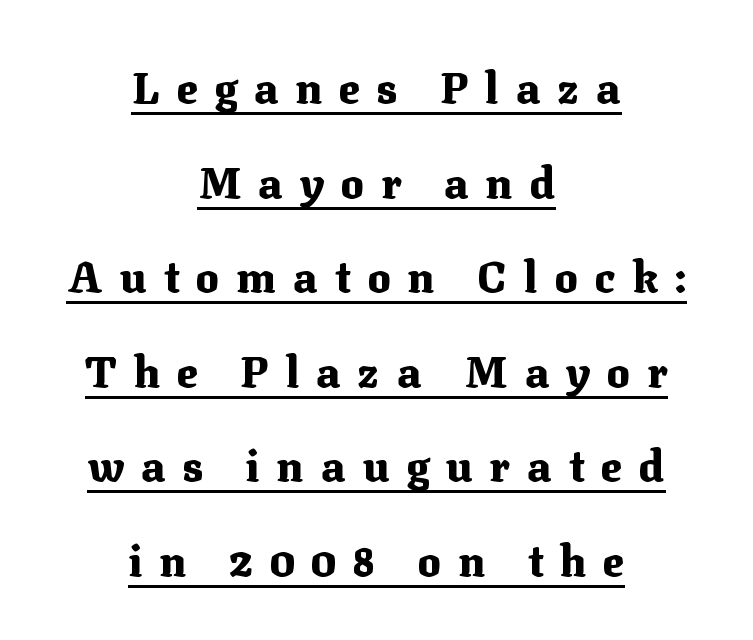
The image shows 43 px heavy serif type, upright; set centered, loose line spacing (2.2x), unusually wide letter spacing (+0.4 em), underlined; medium stroke contrast and a medium x-height.
